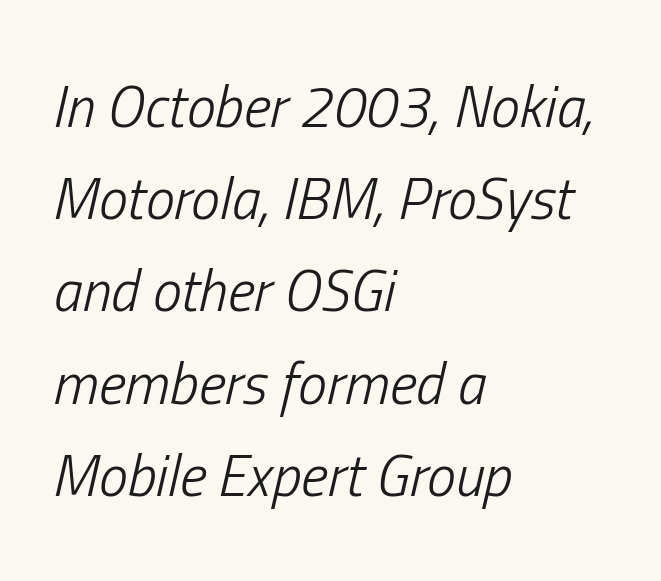
The image shows 58 px light, condensed type, italic (leaning right); set left-aligned, normal line spacing (1.59x), normal letter spacing, not underlined; low stroke contrast and a medium x-height.
